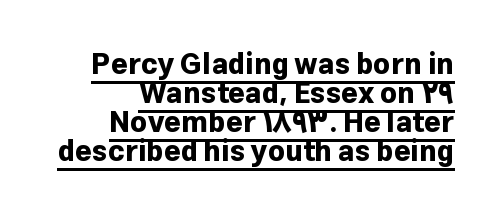
The image shows 29 px bold sans-serif type, upright; set right-aligned, tight line spacing (1.0x), normal letter spacing, underlined; low stroke contrast and a medium x-height.
